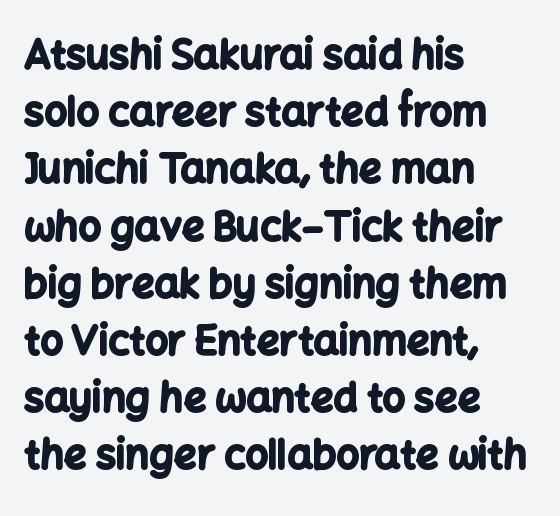
{"serif": "no", "italic": "no", "bold": "yes", "weight": "bold", "width": "normal", "stroke_contrast": "low", "x_height": "medium", "monospaced": "no", "underline": "no", "align": "left", "line_spacing": "normal", "line_spacing_ratio": 1.43, "letter_spacing": "normal", "letter_spacing_em": 0.0, "glyph_px": 40}
